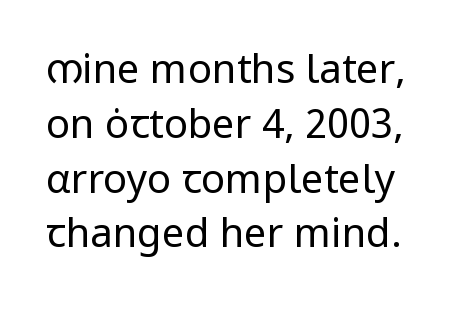
Nope, no serifs anywhere on these letters. The lines sit at an ordinary, default distance from one another. Note the varied advance widths — an 'i' is clearly narrower than an 'm'. Stems and bowls with no extra thickness — not bold. Glyph-to-glyph distance matches everyday printed text. Upright lettering throughout.
